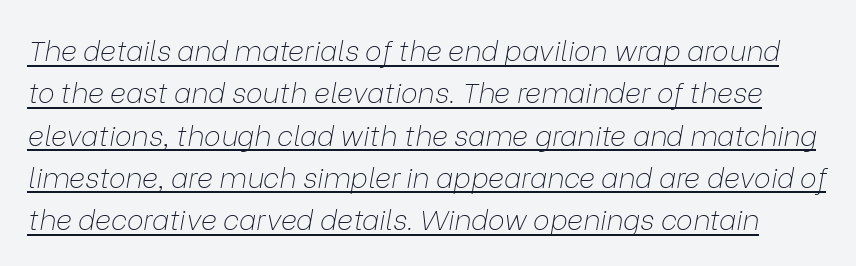
Q: Is the text bold? A: No.
Q: Is the text italic (slanted)? A: Yes, it leans right by about 9 degrees.
Q: Is the text underlined? A: Yes.
Q: Is the spacing between letters normal or unusually wide? A: Normal.
Q: Is the spacing between lines tight, normal or loose? A: Normal.
Q: Width (condensed, normal, or wide)? A: Normal.
Q: Stroke contrast? A: Low.
Q: x-height? A: Medium.
Q: Monospaced? A: No.
